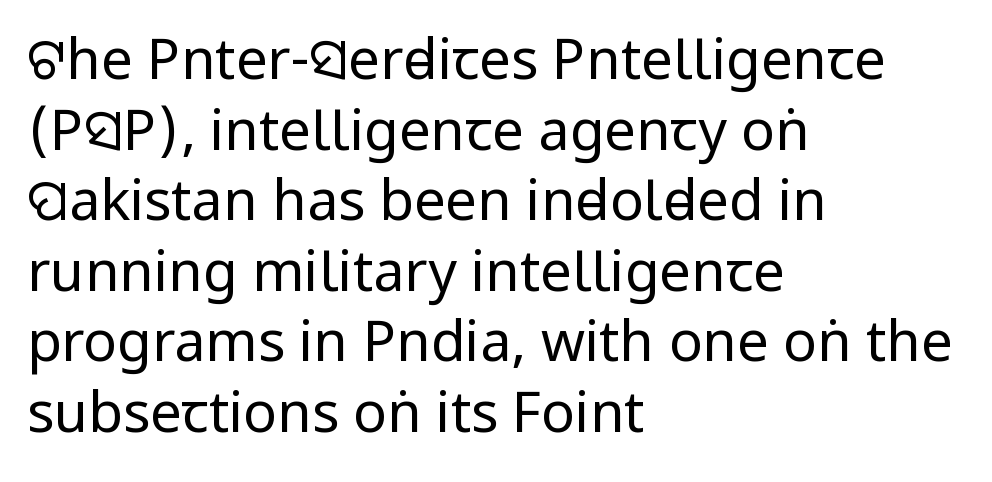
Q: Is the text bold? A: No.
Q: Is the text italic (slanted)? A: No, it is upright.
Q: Is the typeface a serif or a sans-serif typeface? A: Sans-serif.
Q: Is the text underlined? A: No.
Q: How is the paragraph aligned? A: Left-aligned.
Q: Is the spacing between letters normal or unusually wide? A: Normal.
Q: Is the spacing between lines tight, normal or loose? A: Normal.
Q: Width (condensed, normal, or wide)? A: Condensed.
Q: Stroke contrast? A: Low.
Q: x-height? A: Large.
Q: Monospaced? A: No.
